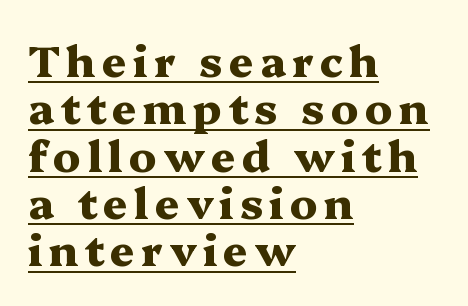
The font family rendered here belongs to the serif group. Pretty heavy lettering here — definitely bold. Here the designer chose a conventional face with non-uniform glyph widths. Line starts are locked; line ends wander. The vertical gap from one line to the next is small.
